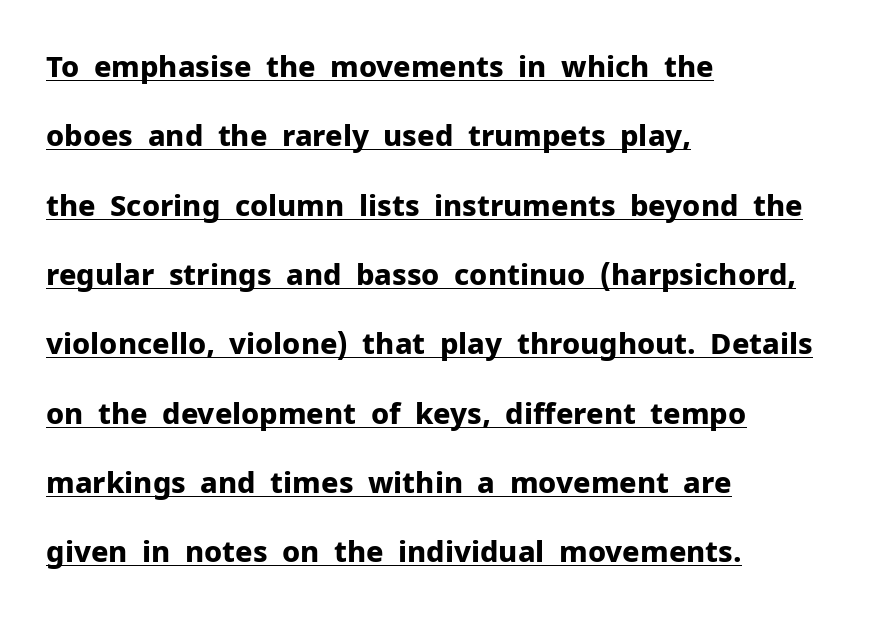
Vertical strokes here are truly vertical. Horizontal alignment here is leftward, the default for most running prose. Character widths vary here, with narrow letters taking less room than wide ones. Typographically, this falls in the sans-serif category.
